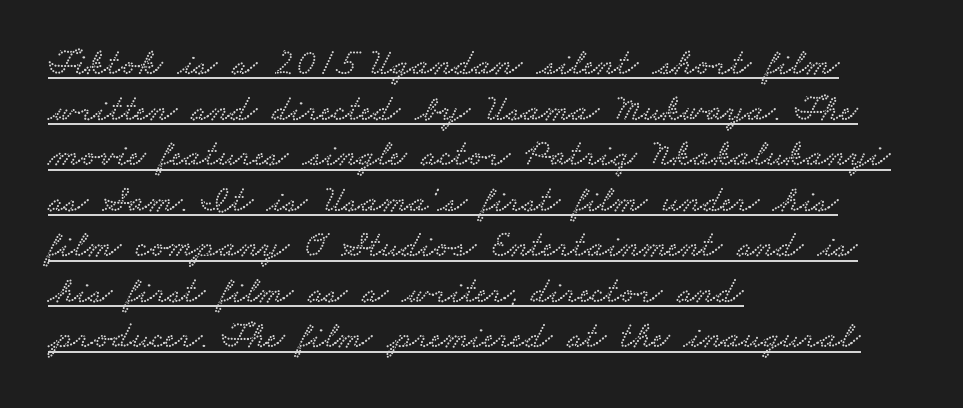
Descenders here cross a horizontal rule under the line. Proportional: the letters do not fall into vertical columns. Every row of glyphs begins at an identical x-position on the left. You could call the tracking neutral — neither tight nor loose. A serif font was chosen for this passage.
